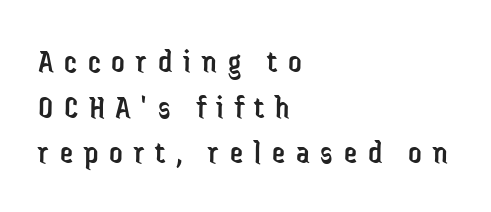
Q: Is the text bold? A: No.
Q: Is the text italic (slanted)? A: No, it is upright.
Q: Is the typeface a serif or a sans-serif typeface? A: Sans-serif.
Q: Is the text underlined? A: No.
Q: How is the paragraph aligned? A: Left-aligned.
Q: Is the spacing between letters normal or unusually wide? A: Unusually wide.
Q: Is the spacing between lines tight, normal or loose? A: Normal.
Q: Width (condensed, normal, or wide)? A: Condensed.
Q: Stroke contrast? A: Low.
Q: x-height? A: Medium.
Q: Monospaced? A: No.
